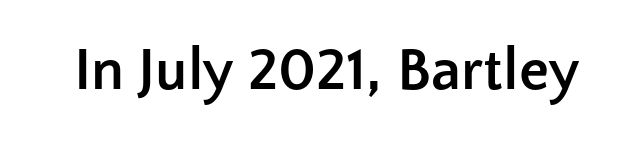
Rendered with straight, roman letterforms. You could not count columns in this text — the font is proportionally spaced. The horizontal fit of the characters is conventional and even. The type family on display is of the sans-serif kind. Each row of text sits above clean, open space.
